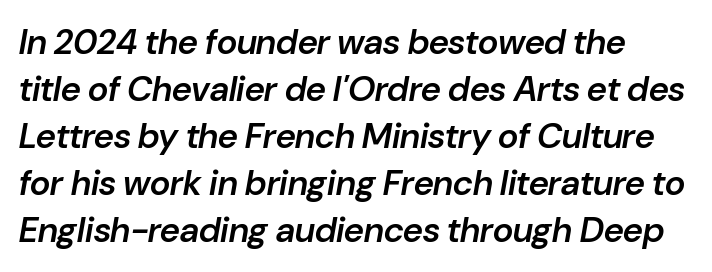
Q: Is the text bold? A: Semi-bold.
Q: Is the text italic (slanted)? A: Yes, it leans right by about 10 degrees.
Q: Is the text underlined? A: No.
Q: How is the paragraph aligned? A: Left-aligned.
Q: Is the spacing between letters normal or unusually wide? A: Normal.
Q: Is the spacing between lines tight, normal or loose? A: Normal.
Q: Width (condensed, normal, or wide)? A: Normal.
Q: Stroke contrast? A: Low.
Q: x-height? A: Medium.
Q: Monospaced? A: No.
